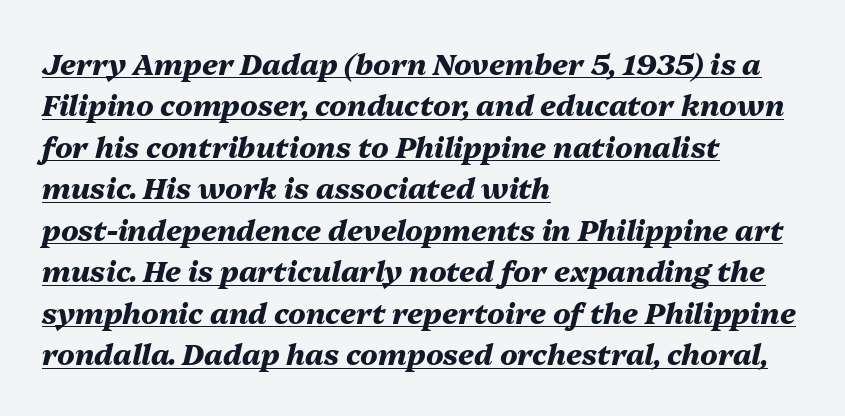
Q: Is the text bold? A: Yes.
Q: Is the text italic (slanted)? A: Yes, it leans right by about 13 degrees.
Q: Is the text underlined? A: Yes.
Q: How is the paragraph aligned? A: Left-aligned.
Q: Is the spacing between letters normal or unusually wide? A: Normal.
Q: Is the spacing between lines tight, normal or loose? A: Normal.
Q: Width (condensed, normal, or wide)? A: Normal.
Q: Stroke contrast? A: Medium.
Q: x-height? A: Medium.
Q: Monospaced? A: No.
